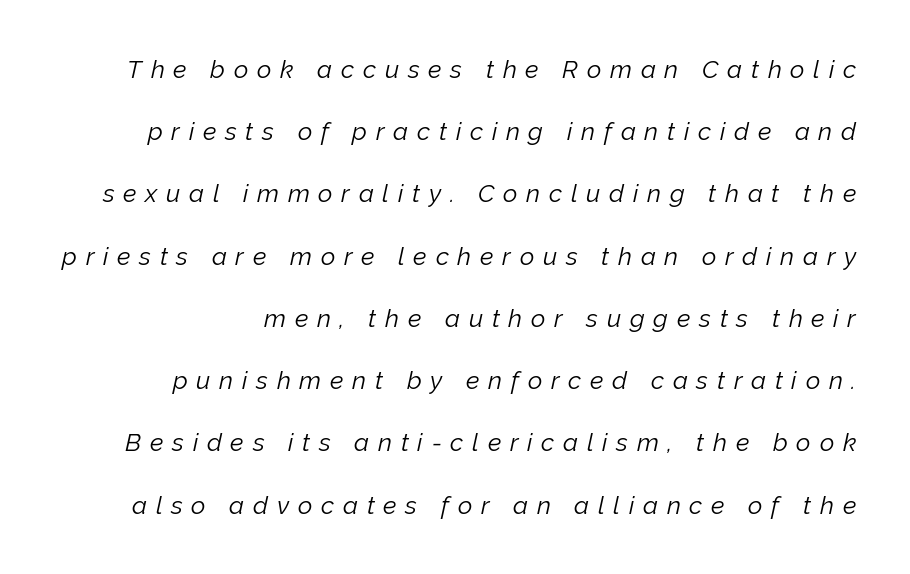
Is the stroke heavy? The answer is a plain regular-or-lighter. Emphasis-style slanted type is in use. Loose tracking; the words dissolve into strings of separated letters. Each new line begins a long way beneath the previous one. The foot of each line stays bare and open.
